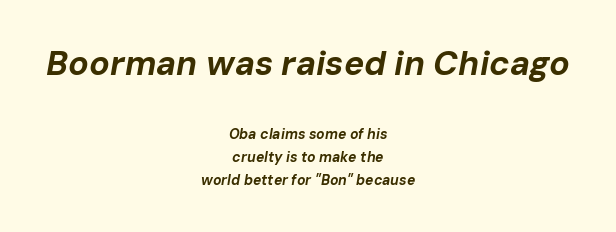
{"italic": "yes", "lean": "right", "slant_degrees": 10, "bold": "yes", "weight": "bold", "width": "normal", "stroke_contrast": "low", "x_height": "medium", "monospaced": "no", "underline": "no", "align": "center", "line_spacing": "normal", "line_spacing_ratio": 1.66, "letter_spacing": "normal", "letter_spacing_em": 0.0, "larger_block": "first", "size_ratio": 2.43, "glyph_px": 34}
